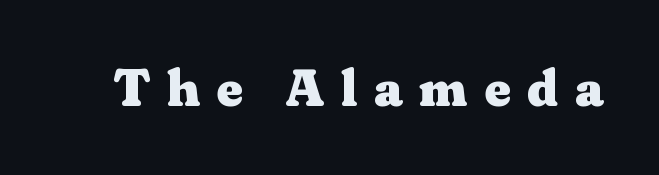
Note the varied advance widths — an 'i' is clearly narrower than an 'm'. Beneath every word, the page is bare. There is plenty of visible air inserted between adjacent glyphs. Stroke thickness is high; the sample reads as a true bold.
